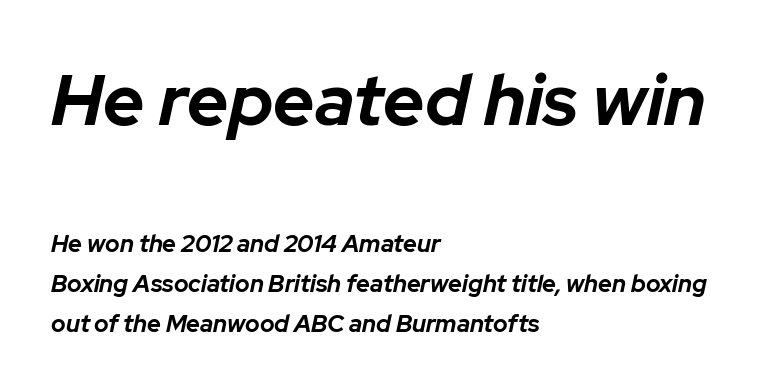
Does the weight exceed regular? Yes, all the way to bold. The string is rendered with underlining switched off. The tracking reads as untouched default to a designer's eye. The letters are slanted; this is an italic face. The face used here is proportionally spaced, like ordinary book or web type. Look at the glyph heights: the upper group is clearly the bigger setting.
